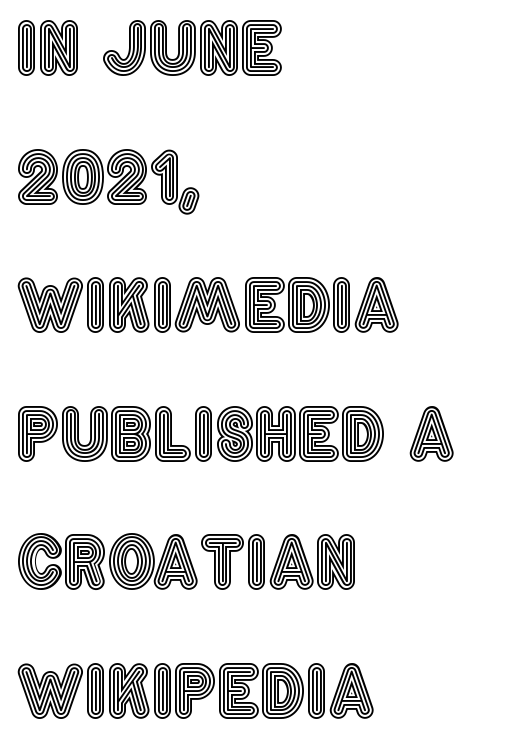
You could not count columns in this text — the font is proportionally spaced. Tracking value appears to be zero — textbook default spacing. A typesetter would mark this as roman, not italic. Descender tails drop into unmarked territory. A classic flush-left, rag-right setting is used for this passage.
